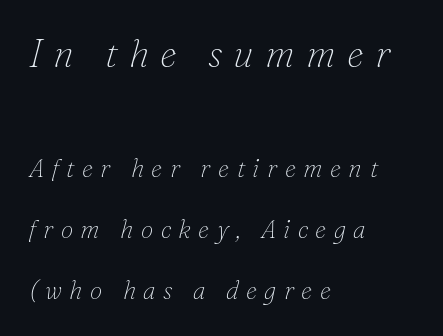
These lines have a slow, spaced-out rhythm from letter to letter. Characters are canted at an angle relative to the baseline's perpendicular. Stroke mass is kept to a normal reading level or below. The words here are not underlined. Look at the bottom of the vertical strokes: they flare into serifs here. All the whitespace from short lines collects on the right.
